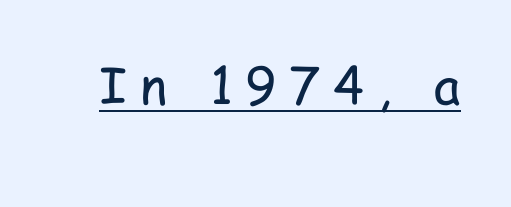
Q: Is the text bold? A: No.
Q: Is the text italic (slanted)? A: No, it is upright.
Q: Is the typeface a serif or a sans-serif typeface? A: Sans-serif.
Q: Is the text underlined? A: Yes.
Q: Is the spacing between letters normal or unusually wide? A: Unusually wide.
Q: Width (condensed, normal, or wide)? A: Condensed.
Q: Stroke contrast? A: Low.
Q: x-height? A: Medium.
Q: Monospaced? A: No.
